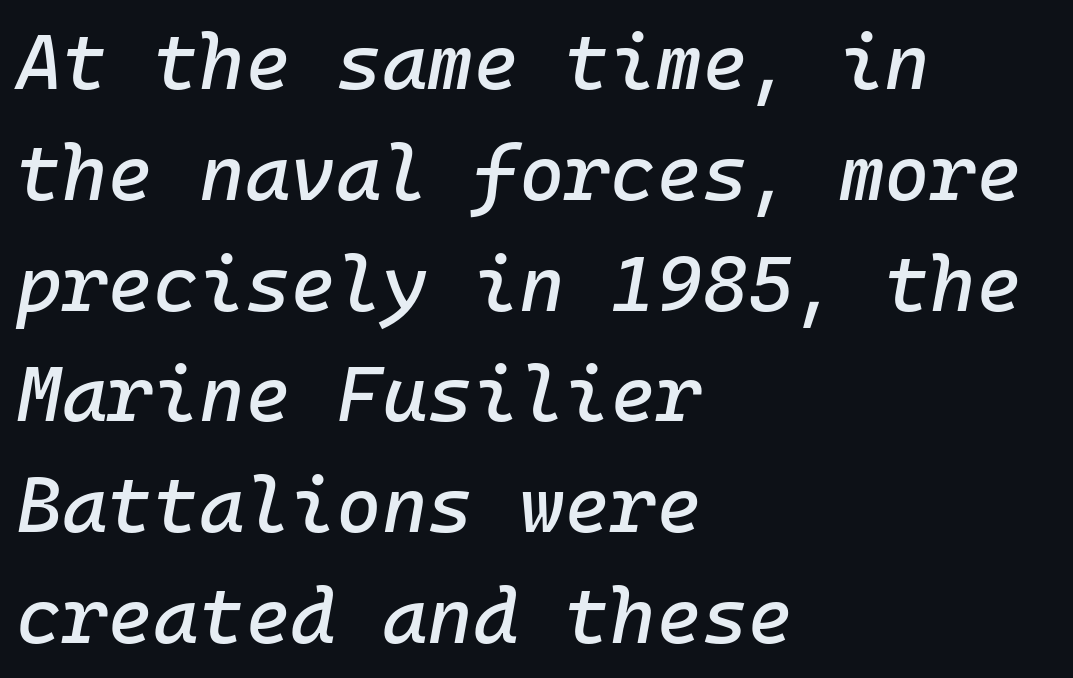
These lines sit exactly where default settings would place them. The typesetter chose a ragged-right arrangement here. The foot of each line stays bare and open. This sample uses plain, unmodified letter spacing.
